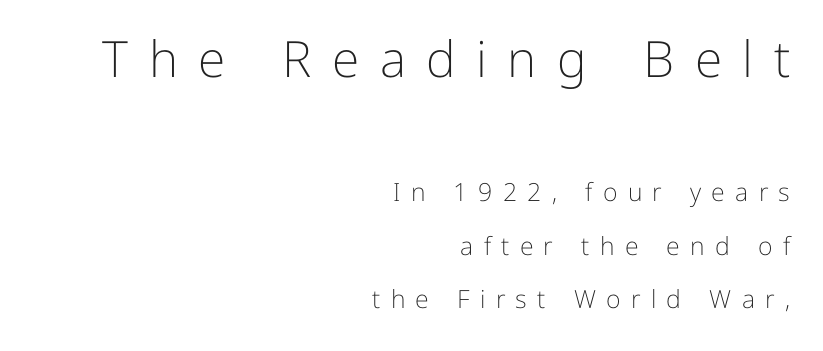
The image shows 50 px light sans-serif type, upright; set right-aligned, loose line spacing (2.13x), unusually wide letter spacing (+0.41 em), not underlined; the first (top) block is 2.0x larger; low stroke contrast and a medium x-height.
